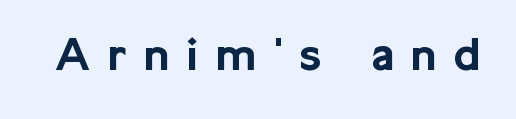
The face used here is proportionally spaced, like ordinary book or web type. A clean baseline with only descenders dipping below it. Nope, not italic — everything's standing straight. Nope, no serifs anywhere on these letters. Glyph-to-glyph distance is far greater than everyday printed text.
